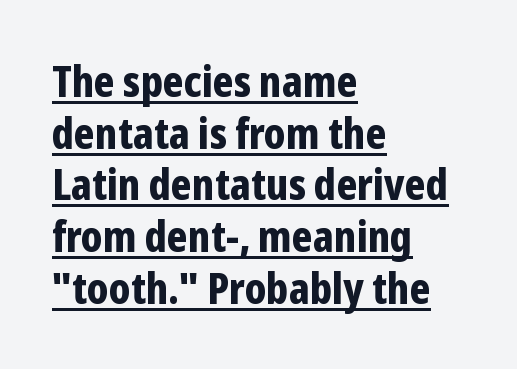
Nope, no serifs anywhere on these letters. Do the letters lean? They stand straight. Character widths vary here, with narrow letters taking less room than wide ones. The passage is arranged the way most books set body copy — flush left.
